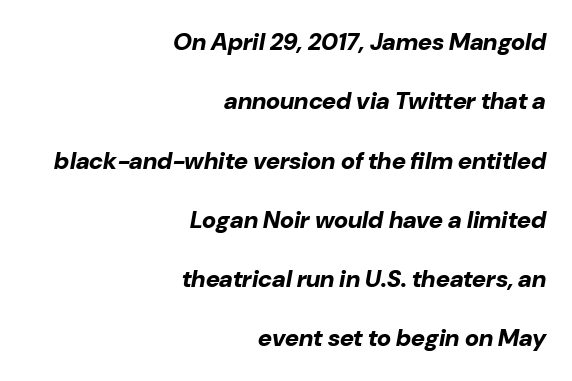
{"italic": "yes", "lean": "right", "slant_degrees": 10, "bold": "yes", "underline": "no", "align": "right", "line_spacing": "loose", "line_spacing_ratio": 2.47, "letter_spacing": "normal", "letter_spacing_em": 0.0, "glyph_px": 24}
